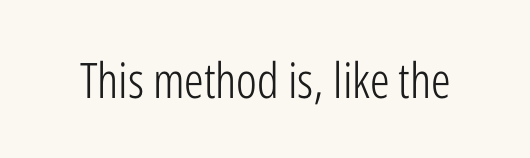
Here the designer chose a conventional face with non-uniform glyph widths. Regarding serifs, this sample does without them. The letters sit at their default tracking, neither squeezed nor spread. The words here are not underlined. This is roman type, the default non-slanted kind. The face looks like a standard text weight, possibly lighter.
